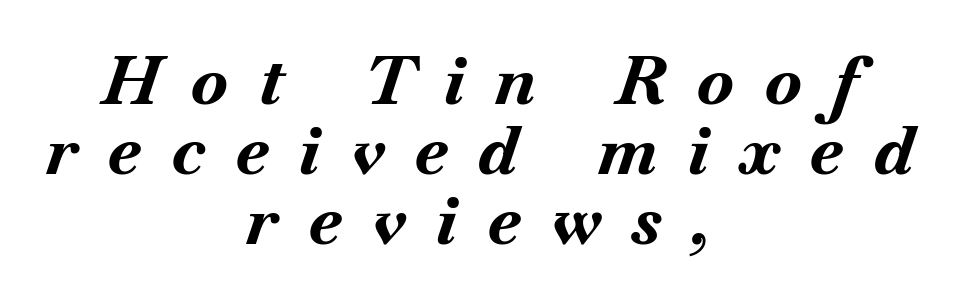
The image shows 68 px bold type, italic (leaning right); set centered, tight line spacing (1.03x), unusually wide letter spacing (+0.46 em), not underlined; medium stroke contrast and a small x-height.
